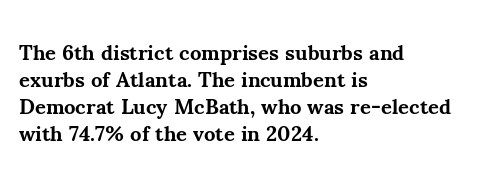
Which margin do the lines hug? The left one — the right edge is uneven. The foot of each line stays bare and open. Strokes here are thick enough to call this a true bold. Does the lettering tilt? It doesn't — this is upright. You could call the tracking neutral — neither tight nor loose. Interline gaps are of average width in this sample.
